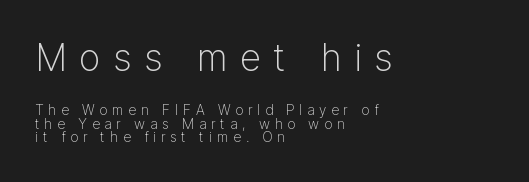
{"serif": "no", "italic": "no", "bold": "no", "weight": "light", "width": "normal", "stroke_contrast": "low", "x_height": "medium", "monospaced": "no", "underline": "no", "align": "left", "line_spacing": "tight", "line_spacing_ratio": 0.98, "letter_spacing": "wide", "letter_spacing_em": 0.34, "larger_block": "first", "size_ratio": 2.64, "glyph_px": 37}
